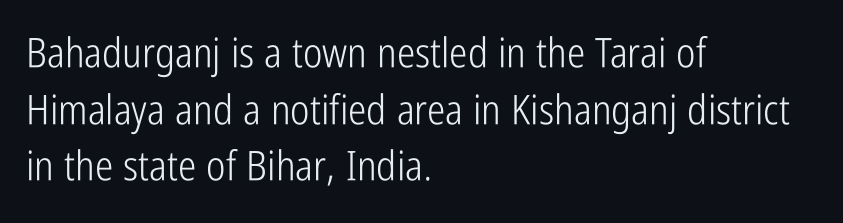
{"serif": "no", "italic": "no", "bold": "no", "weight": "light", "width": "condensed", "stroke_contrast": "low", "x_height": "medium", "monospaced": "no", "underline": "no", "align": "left", "line_spacing": "normal", "line_spacing_ratio": 1.38, "letter_spacing": "normal", "letter_spacing_em": 0.0, "glyph_px": 41}
